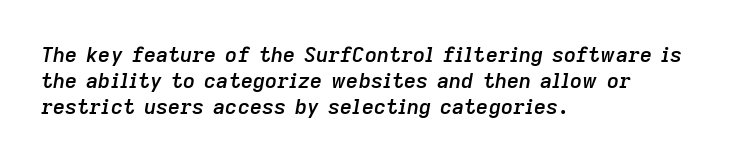
The image shows 21 px text type, italic (leaning right); set left-aligned, line spacing 1.24x, normal letter spacing, not underlined.
